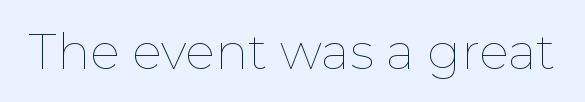
Q: Is the text bold? A: No.
Q: Is the text italic (slanted)? A: No, it is upright.
Q: Is the text underlined? A: No.
Q: Is the spacing between letters normal or unusually wide? A: Normal.
Q: Width (condensed, normal, or wide)? A: Normal.
Q: Stroke contrast? A: Low.
Q: x-height? A: Medium.
Q: Monospaced? A: No.
